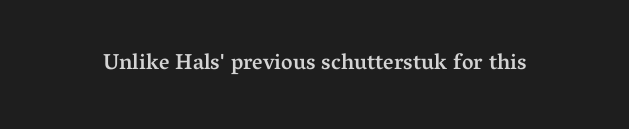
{"italic": "no", "bold": "semi", "underline": "no", "letter_spacing": "normal", "letter_spacing_em": 0.0, "glyph_px": 22}
